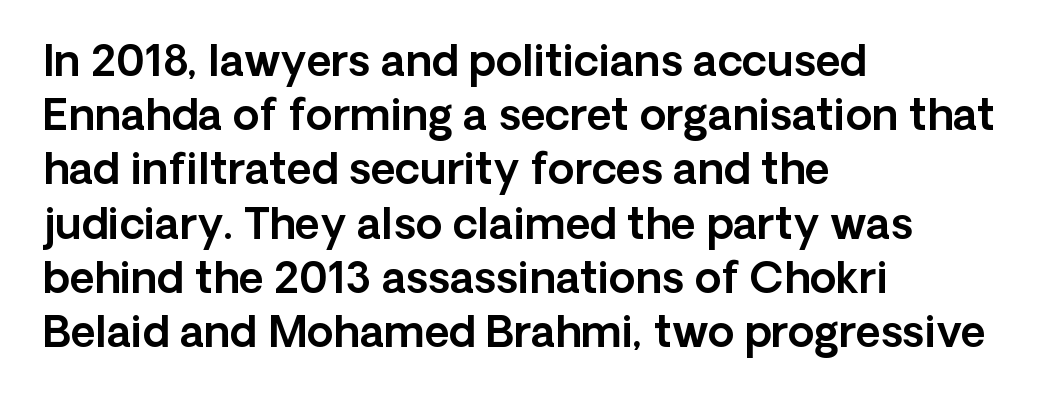
Q: Is the text italic (slanted)? A: No, it is upright.
Q: Is the typeface a serif or a sans-serif typeface? A: Sans-serif.
Q: Is the text underlined? A: No.
Q: How is the paragraph aligned? A: Left-aligned.
Q: Is the spacing between letters normal or unusually wide? A: Normal.
Q: Is the spacing between lines tight, normal or loose? A: Normal.
Q: Width (condensed, normal, or wide)? A: Normal.
Q: x-height? A: Medium.
Q: Monospaced? A: No.
